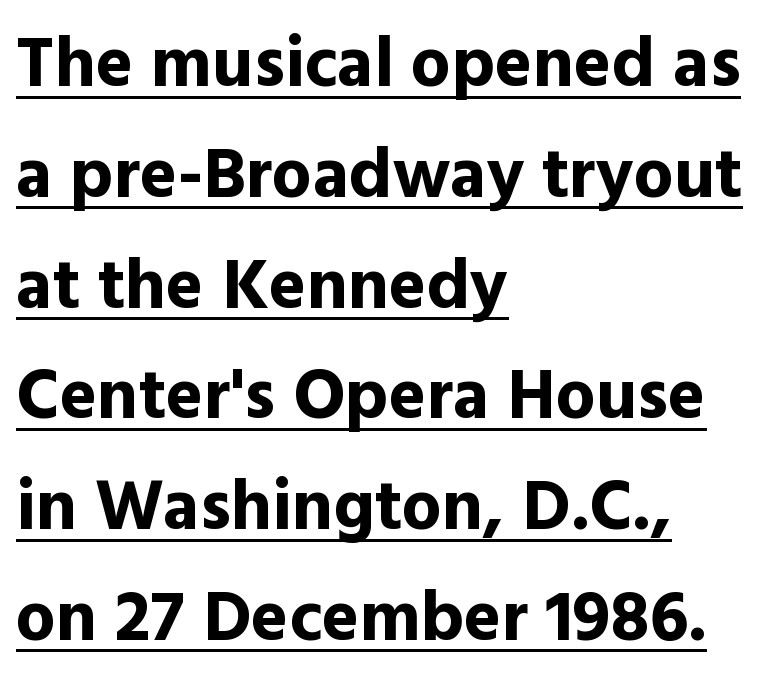
Q: Is the text bold? A: Yes.
Q: Is the text italic (slanted)? A: No, it is upright.
Q: Is the typeface a serif or a sans-serif typeface? A: Sans-serif.
Q: Is the text underlined? A: Yes.
Q: How is the paragraph aligned? A: Left-aligned.
Q: Is the spacing between letters normal or unusually wide? A: Normal.
Q: Is the spacing between lines tight, normal or loose? A: Normal.
Q: Width (condensed, normal, or wide)? A: Normal.
Q: x-height? A: Medium.
Q: Monospaced? A: No.
